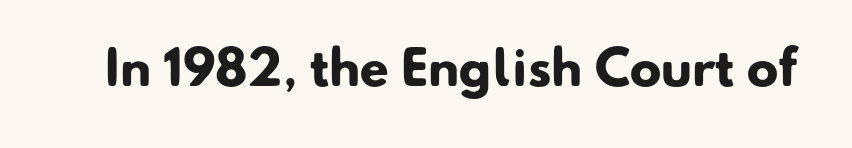
Check under the words: just untouched page. Is the letter spacing exaggerated? No — it looks like the ordinary default. Varying glyph widths throughout — classic text-font behaviour. The sample has been set heavy, in full bold.
